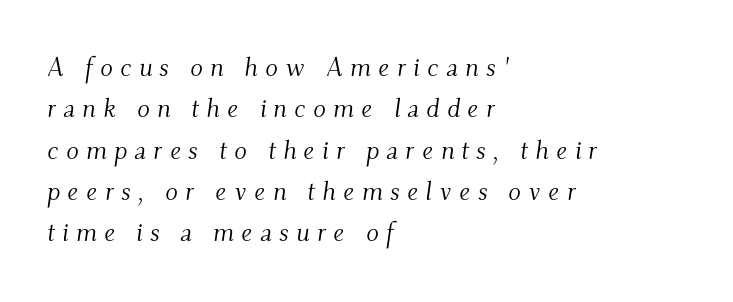
Q: Is the text bold? A: No.
Q: Is the text italic (slanted)? A: Yes, it leans right by about 9 degrees.
Q: Is the text underlined? A: No.
Q: How is the paragraph aligned? A: Left-aligned.
Q: Is the spacing between letters normal or unusually wide? A: Unusually wide.
Q: Is the spacing between lines tight, normal or loose? A: Normal.
